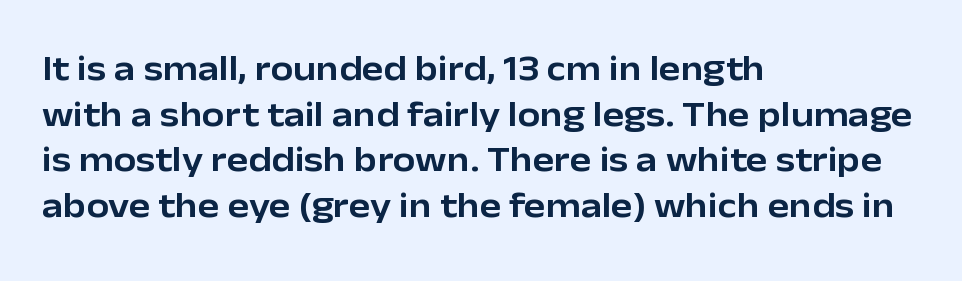
{"serif": "no", "italic": "no", "width": "normal", "stroke_contrast": "low", "x_height": "medium", "monospaced": "no", "underline": "no", "align": "left", "line_spacing": "normal", "line_spacing_ratio": 1.27, "letter_spacing": "normal", "letter_spacing_em": 0.0, "glyph_px": 36}
